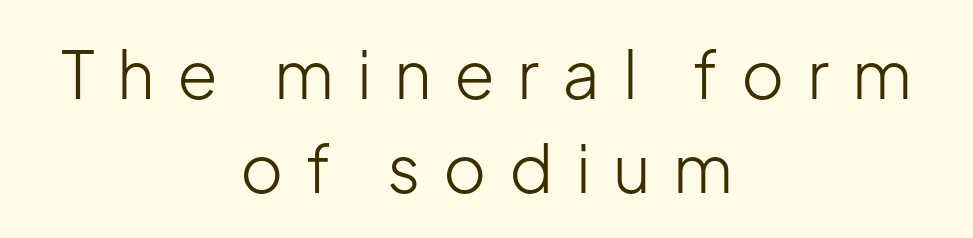
The rendering uses natural spacing where letterforms have individual widths. Each row of text sits above clean, open space. The weight would be labelled regular, book, light, or lighter still. Rows of type keep a routine distance in the vertical direction. Horizontal alignment here is central, giving a formal, balanced look.
